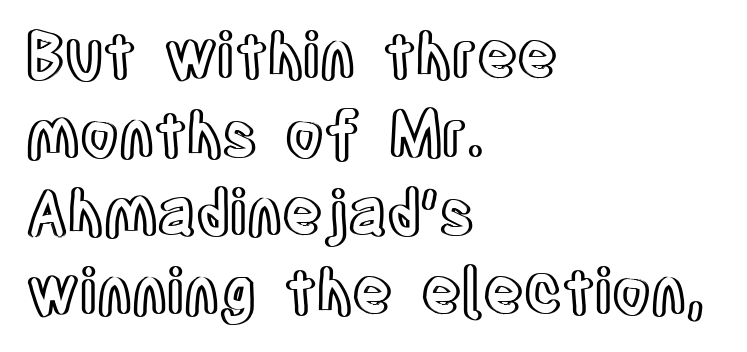
The image shows 62 px condensed type, upright; set left-aligned, normal line spacing (1.27x), normal letter spacing, not underlined; a large x-height.
